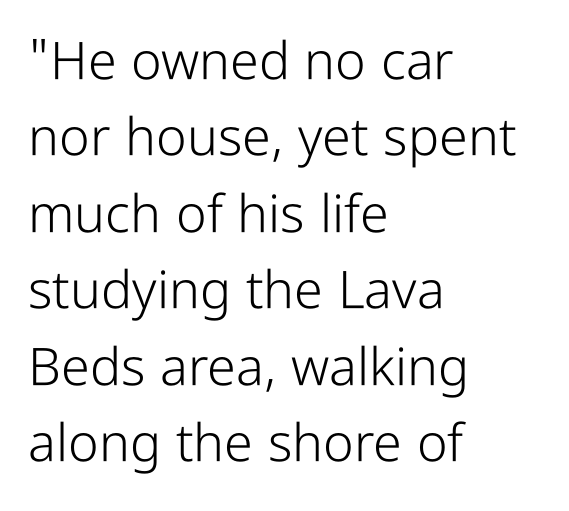
Q: Is the text bold? A: No.
Q: Is the text italic (slanted)? A: No, it is upright.
Q: Is the typeface a serif or a sans-serif typeface? A: Sans-serif.
Q: Is the text underlined? A: No.
Q: How is the paragraph aligned? A: Left-aligned.
Q: Is the spacing between letters normal or unusually wide? A: Normal.
Q: Is the spacing between lines tight, normal or loose? A: Normal.
Q: Width (condensed, normal, or wide)? A: Condensed.
Q: Stroke contrast? A: Low.
Q: x-height? A: Medium.
Q: Monospaced? A: No.
